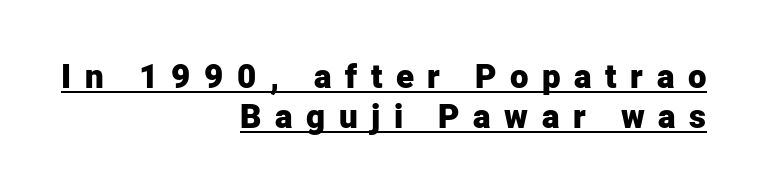
The image shows 33 px heavy sans-serif type, upright; set right-aligned, line spacing 1.21x, unusually wide letter spacing (+0.41 em), underlined; low stroke contrast and a medium x-height.
